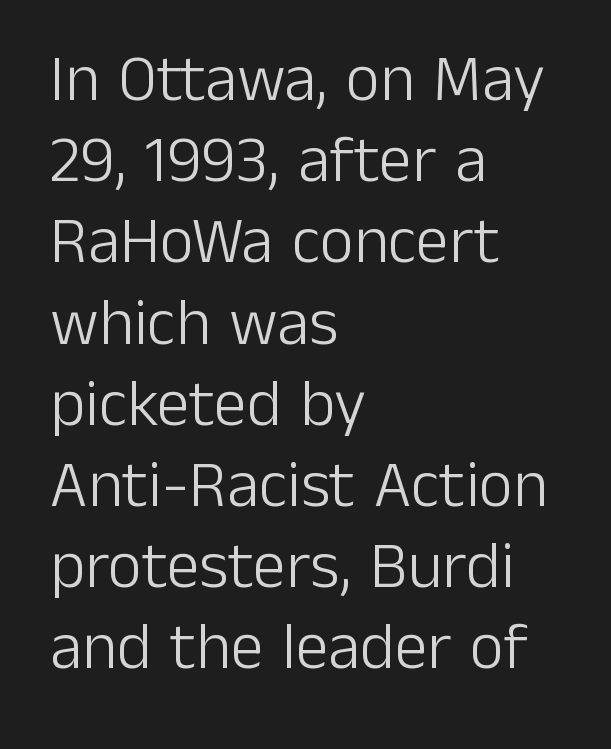
Q: Is the text bold? A: No.
Q: Is the text italic (slanted)? A: No, it is upright.
Q: Is the typeface a serif or a sans-serif typeface? A: Sans-serif.
Q: Is the text underlined? A: No.
Q: How is the paragraph aligned? A: Left-aligned.
Q: Is the spacing between letters normal or unusually wide? A: Normal.
Q: Width (condensed, normal, or wide)? A: Normal.
Q: Stroke contrast? A: Low.
Q: x-height? A: Medium.
Q: Monospaced? A: No.
